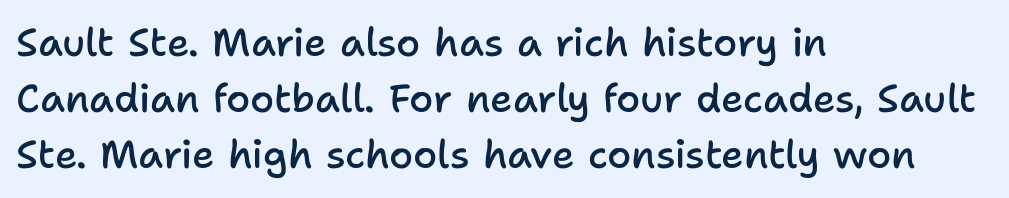
{"serif": "no", "italic": "no", "bold": "semi", "weight": "semibold", "width": "normal", "stroke_contrast": "low", "x_height": "medium", "monospaced": "no", "underline": "no", "align": "left", "line_spacing": "normal", "line_spacing_ratio": 1.44, "letter_spacing": "normal", "letter_spacing_em": 0.0, "glyph_px": 39}
